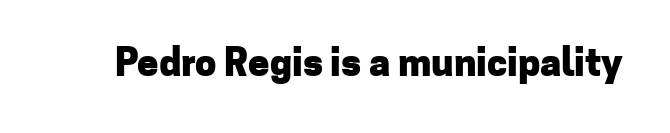
The image shows 38 px heavy sans-serif type, upright; set normal letter spacing, not underlined; low stroke contrast and a medium x-height.
